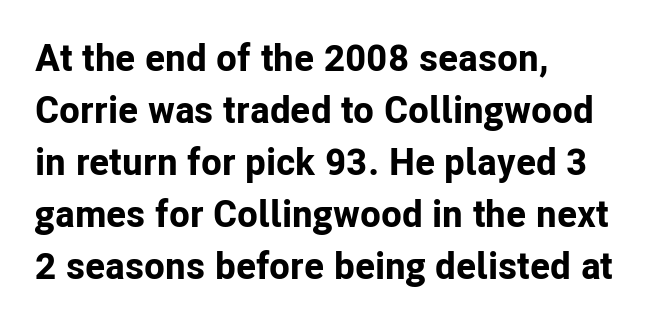
{"serif": "no", "italic": "no", "bold": "yes", "weight": "bold", "width": "normal", "stroke_contrast": "low", "x_height": "medium", "monospaced": "no", "underline": "no", "align": "left", "line_spacing": "normal", "line_spacing_ratio": 1.37, "letter_spacing": "normal", "letter_spacing_em": 0.0, "glyph_px": 38}
